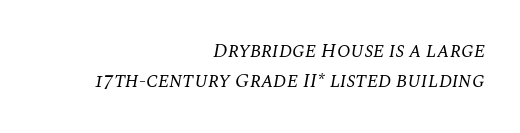
Plain, unruled lines of type. The face used here has a pronounced slope to its letters. The face looks like a standard text weight, possibly lighter. A typesetter would call this leading conventional body-copy spacing.
